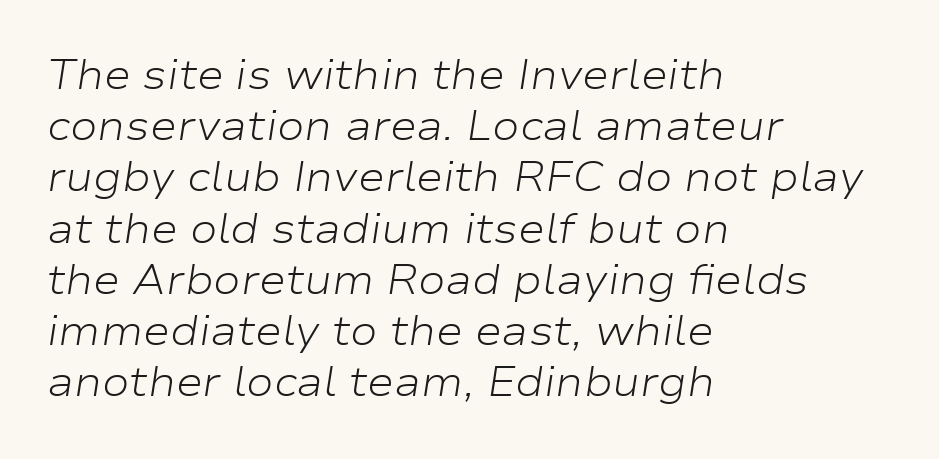
Q: Is the text bold? A: No.
Q: Is the text italic (slanted)? A: Yes, it leans right by about 9 degrees.
Q: Is the text underlined? A: No.
Q: How is the paragraph aligned? A: Left-aligned.
Q: Is the spacing between letters normal or unusually wide? A: Normal.
Q: Is the spacing between lines tight, normal or loose? A: Normal.
Q: Width (condensed, normal, or wide)? A: Wide.
Q: Stroke contrast? A: Low.
Q: x-height? A: Medium.
Q: Monospaced? A: No.
